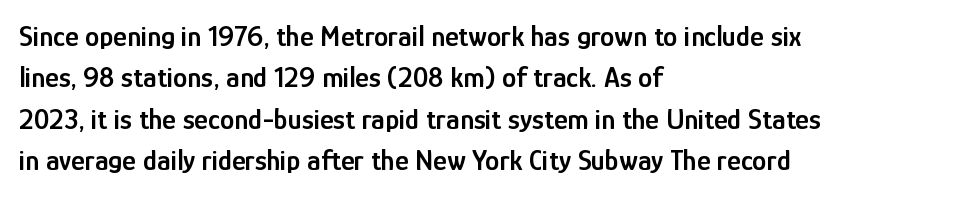
{"serif": "no", "italic": "no", "bold": "semi", "weight": "semibold", "width": "condensed", "stroke_contrast": "low", "x_height": "medium", "monospaced": "no", "underline": "no", "align": "left", "line_spacing": "normal", "line_spacing_ratio": 1.43, "letter_spacing": "normal", "letter_spacing_em": 0.0, "glyph_px": 29}
